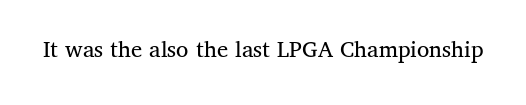
Q: Is the text bold? A: No.
Q: Is the text italic (slanted)? A: No, it is upright.
Q: Is the text underlined? A: No.
Q: Is the spacing between letters normal or unusually wide? A: Normal.
